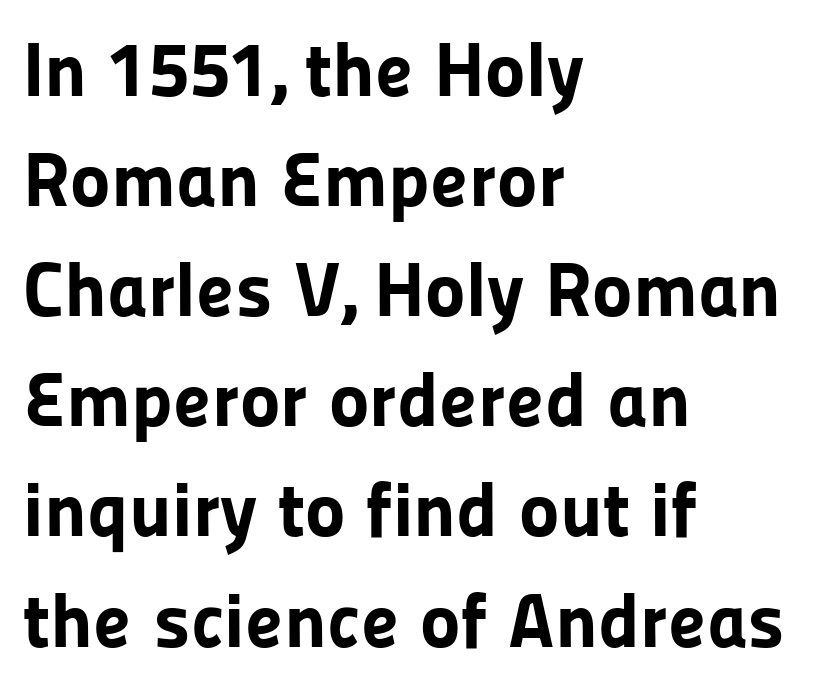
The image shows 77 px bold sans-serif type, upright; set left-aligned, normal line spacing (1.43x), normal letter spacing, not underlined; low stroke contrast and a medium x-height.
